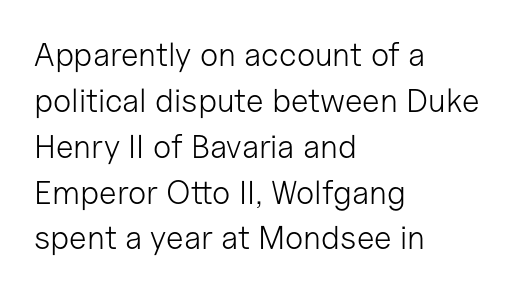
Q: Is the text bold? A: No.
Q: Is the text italic (slanted)? A: No, it is upright.
Q: Is the typeface a serif or a sans-serif typeface? A: Sans-serif.
Q: Is the text underlined? A: No.
Q: How is the paragraph aligned? A: Left-aligned.
Q: Is the spacing between letters normal or unusually wide? A: Normal.
Q: Is the spacing between lines tight, normal or loose? A: Normal.
Q: Width (condensed, normal, or wide)? A: Normal.
Q: Stroke contrast? A: Low.
Q: x-height? A: Medium.
Q: Monospaced? A: No.
